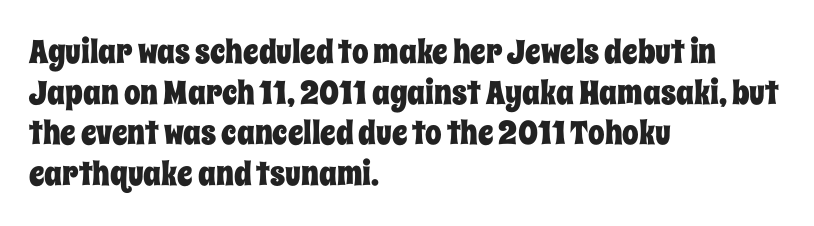
Default kerning and tracking; the words read as compact shapes. Descenders hang freely into open space. In terms of posture, this sample is upright. Each line starts at the same left margin while the right side varies. Each letter keeps its own natural width here, so spacing adapts to shape.
